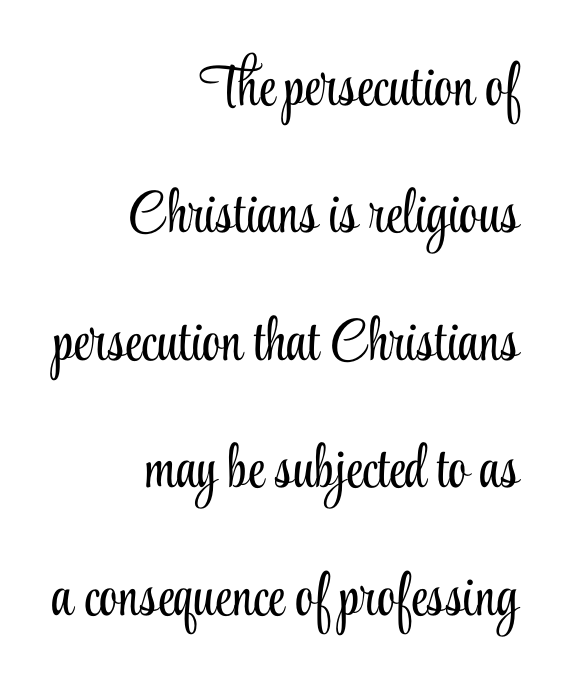
{"serif": "yes", "bold": "no", "weight": "light", "width": "condensed", "stroke_contrast": "low", "x_height": "small", "monospaced": "no", "underline": "no", "align": "right", "line_spacing": "loose", "line_spacing_ratio": 2.16, "letter_spacing": "normal", "letter_spacing_em": 0.0, "glyph_px": 59}
